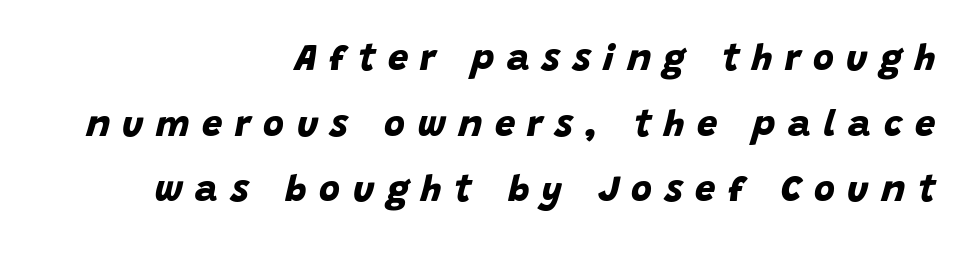
The image shows 36 px bold sans-serif type; set right-aligned, line spacing 1.82x, unusually wide letter spacing (+0.35 em), not underlined; low stroke contrast and a large x-height.
